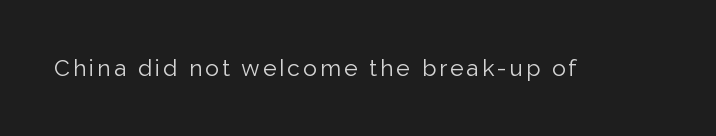
{"italic": "no", "bold": "no", "underline": "no", "glyph_px": 23}
